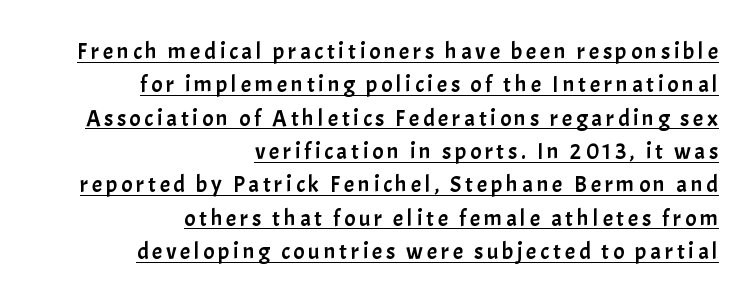
{"italic": "no", "underline": "yes", "align": "right", "line_spacing": "normal", "line_spacing_ratio": 1.45, "glyph_px": 23}
